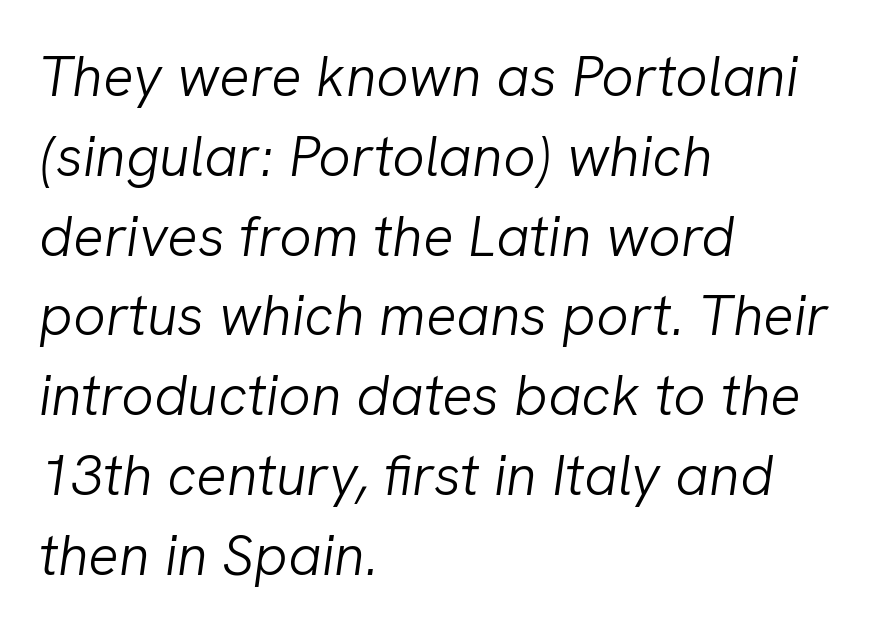
The image shows 57 px light type, italic (leaning right); set left-aligned, normal line spacing (1.4x), normal letter spacing, not underlined; low stroke contrast and a medium x-height.
